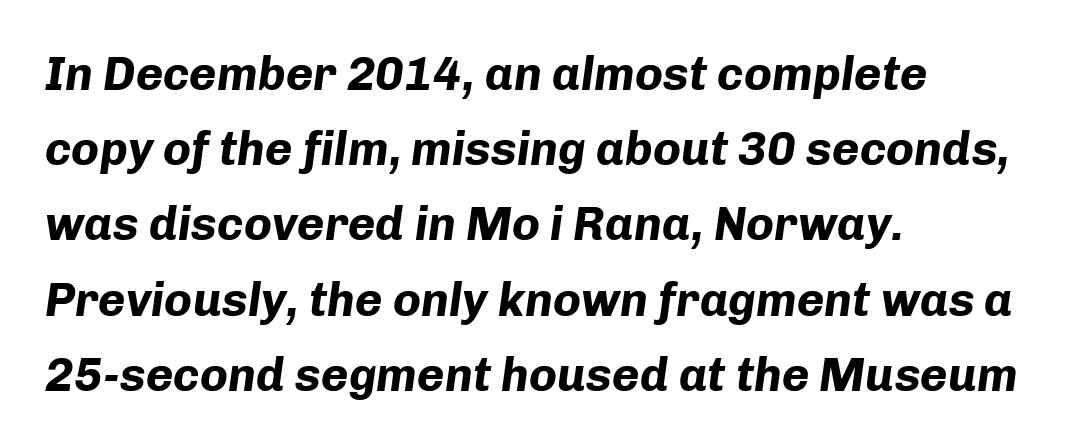
The image shows 47 px bold type, italic (leaning right); set left-aligned, normal line spacing (1.6x), normal letter spacing, not underlined; low stroke contrast and a medium x-height.
